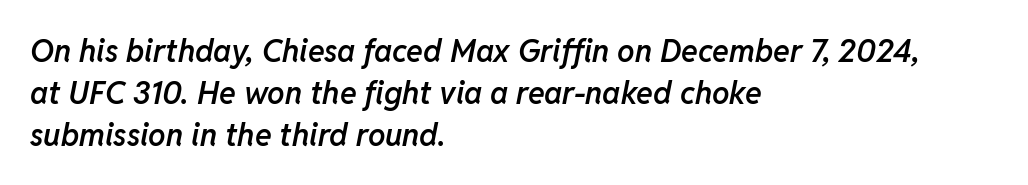
{"italic": "yes", "lean": "right", "slant_degrees": 11, "bold": "semi", "weight": "semibold", "width": "normal", "stroke_contrast": "low", "x_height": "medium", "monospaced": "no", "underline": "no", "align": "left", "line_spacing": "normal", "line_spacing_ratio": 1.35, "letter_spacing": "normal", "letter_spacing_em": 0.0, "glyph_px": 31}
